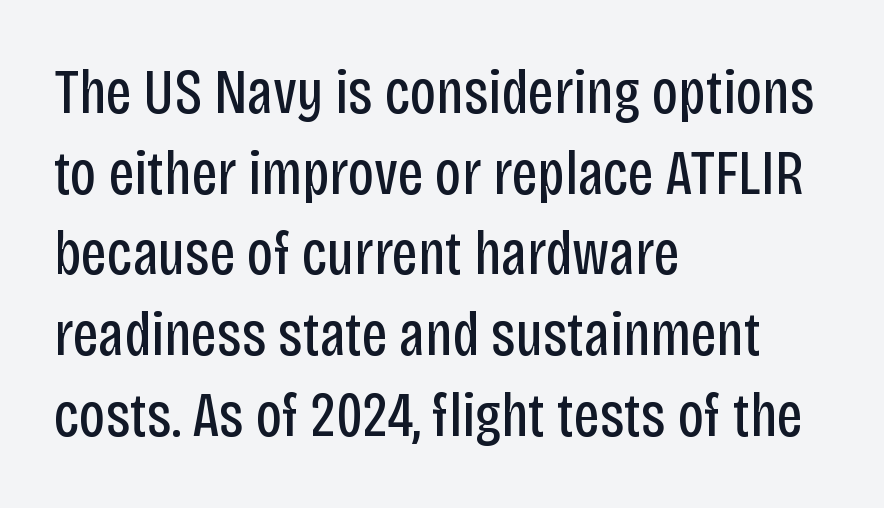
Descenders are the only things crossing below the line. Character widths vary here, with narrow letters taking less room than wide ones. Characters follow at the spacing the type designer built in. The letters look calm and open, with moderate or lighter stems. Notice how the stems are strictly vertical — no italics here.
